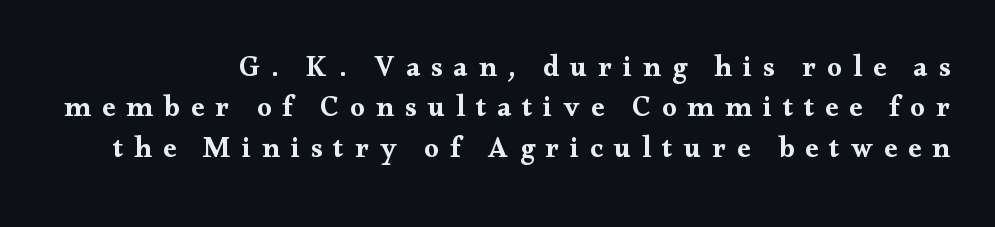
Each new line begins a customary step beneath the previous one. Alignment: flush right. Character widths vary here, with narrow letters taking less room than wide ones. Look at the tracking — it's clearly loosened, letters drifting apart. Beneath every word, the page is bare. These lines are composed in type with serifs.
